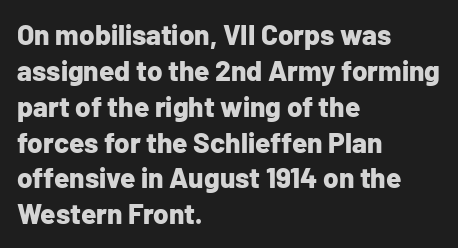
A student would call this left alignment; a typographer would say flush left, rag right. Caption: bold face, heavy strokes. Nope, not italic — everything's standing straight. Compared with typical paragraphs, the rows here are spaced about the same. Type style note: lacks serifs. Bare-footed words on every line.
